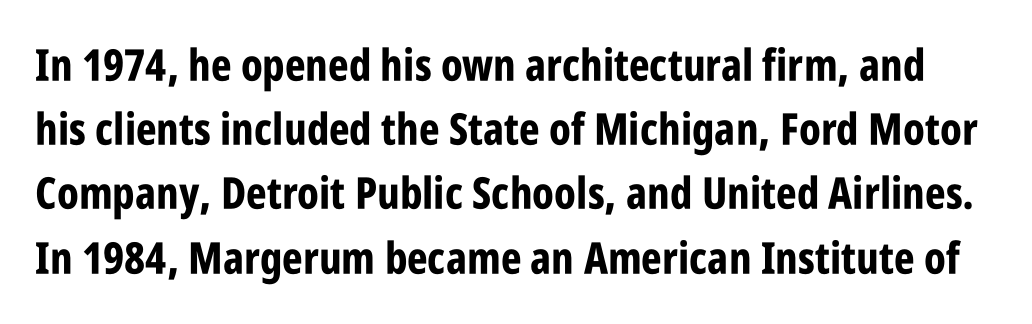
Type without underlining. Is there any slant? The stems are plumb. Strokes here are thick enough to call this a true bold. Interline gaps are of average width in this sample.
